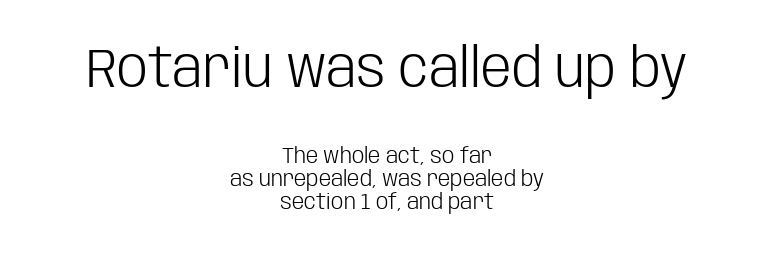
Q: Is the text bold? A: No.
Q: Is the text italic (slanted)? A: No, it is upright.
Q: Is the typeface a serif or a sans-serif typeface? A: Sans-serif.
Q: Is the text underlined? A: No.
Q: How is the paragraph aligned? A: Centered.
Q: Is the spacing between letters normal or unusually wide? A: Normal.
Q: Is the spacing between lines tight, normal or loose? A: Tight.
Q: Which block of text is set in a larger size, the first (top) or the second (bottom)? A: The first (top) one.
Q: Width (condensed, normal, or wide)? A: Condensed.
Q: Stroke contrast? A: Low.
Q: x-height? A: Large.
Q: Monospaced? A: No.
